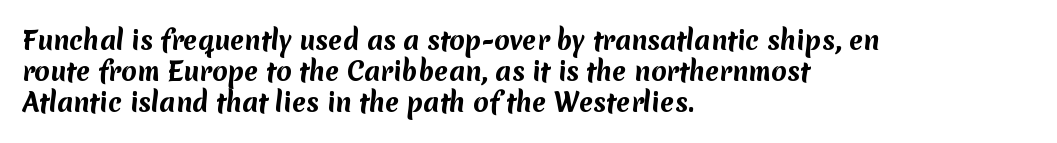
Q: Is the text bold? A: Yes.
Q: Is the text underlined? A: No.
Q: How is the paragraph aligned? A: Left-aligned.
Q: Is the spacing between letters normal or unusually wide? A: Normal.
